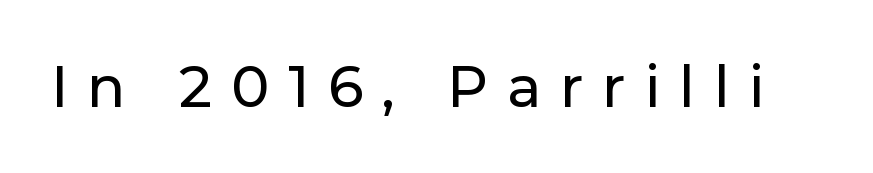
Q: Is the text italic (slanted)? A: No, it is upright.
Q: Is the typeface a serif or a sans-serif typeface? A: Sans-serif.
Q: Is the text underlined? A: No.
Q: Is the spacing between letters normal or unusually wide? A: Unusually wide.
Q: Width (condensed, normal, or wide)? A: Normal.
Q: Stroke contrast? A: Low.
Q: x-height? A: Medium.
Q: Monospaced? A: No.
